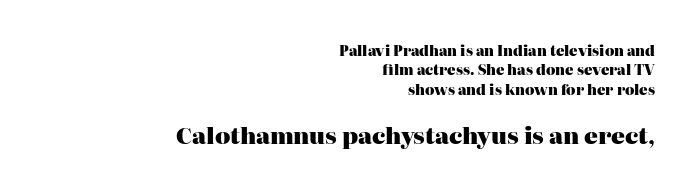
A clean baseline with only descenders dipping below it. How would I describe the line gaps? Plain and ordinary. On the weight axis this lands at bold, roughly 700. Does the copy run flush right? Yes — the right margin is perfectly even. The rendering keeps characters at their native spacing. The rendering enlarges the type as you move from the upper chunk to the lower.
